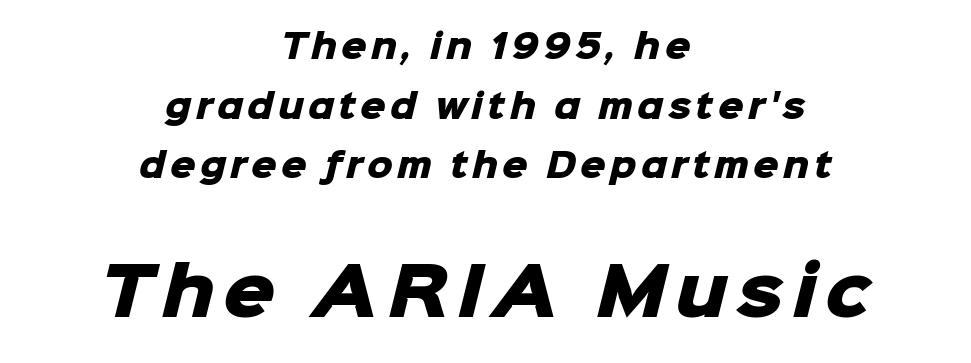
The image shows 65 px heavy sans-serif type; set centered, line spacing 1.86x, not underlined; the second (bottom) block is 2.03x larger; low stroke contrast and a medium x-height.
